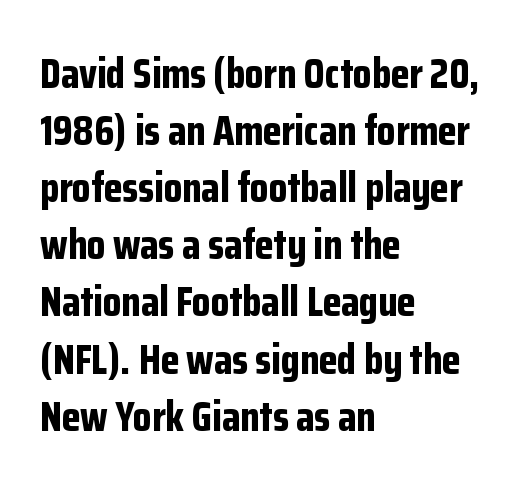
Each new line begins a customary step beneath the previous one. Is this a sans? Yes — the strokes have no serifs. Do the letters lean? They stand straight. Emphasis by weight is at full strength: bold. Caption: multi-line text, flush left, ragged right.
